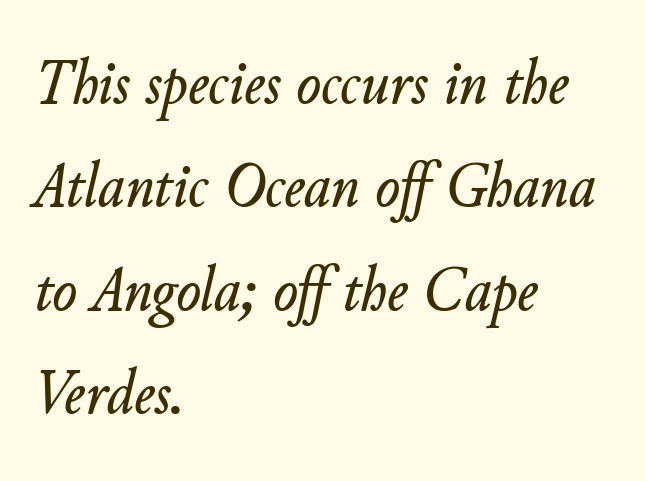
Q: Is the text italic (slanted)? A: Yes, it leans right by about 11 degrees.
Q: Is the text underlined? A: No.
Q: How is the paragraph aligned? A: Left-aligned.
Q: Is the spacing between letters normal or unusually wide? A: Normal.
Q: Is the spacing between lines tight, normal or loose? A: Normal.
Q: Width (condensed, normal, or wide)? A: Normal.
Q: Stroke contrast? A: Low.
Q: x-height? A: Small.
Q: Monospaced? A: No.
